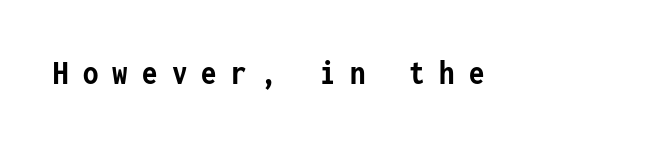
Q: Is the text bold? A: Yes.
Q: Is the text italic (slanted)? A: No, it is upright.
Q: Is the typeface a serif or a sans-serif typeface? A: Sans-serif.
Q: Is the text underlined? A: No.
Q: Is the spacing between letters normal or unusually wide? A: Unusually wide.
Q: Width (condensed, normal, or wide)? A: Condensed.
Q: Stroke contrast? A: Low.
Q: x-height? A: Medium.
Q: Monospaced? A: Yes.
